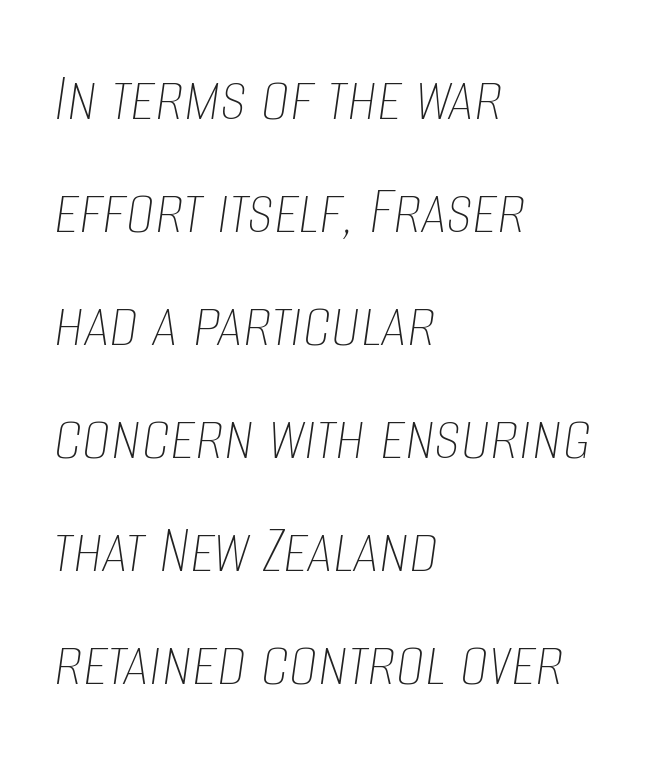
The lettering tilts uniformly, giving the passage an italic look. Type without underlining. These lines are set flush left with a ragged right edge. Compared with typical paragraphs, the rows here are spaced about the same. Each stroke keeps to a modest, everyday thickness or less. Think of a printed novel: that variable character pitch is what you see here.
